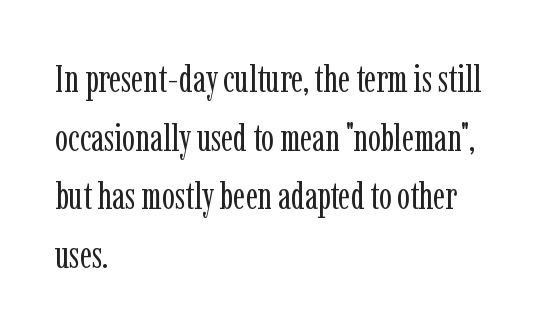
The typeface has the unassuming heft of standard copy or less. A serif font was chosen for this passage. The type sits square on the baseline with zero lean. Check under the words: just untouched page. The face used here is proportionally spaced, like ordinary book or web type.
